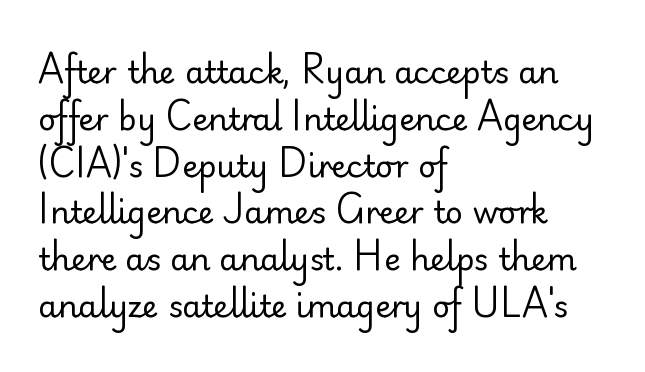
The image shows 31 px regular-weight sans-serif type, upright; set left-aligned, normal line spacing (1.51x), normal letter spacing, not underlined; low stroke contrast and a small x-height.
